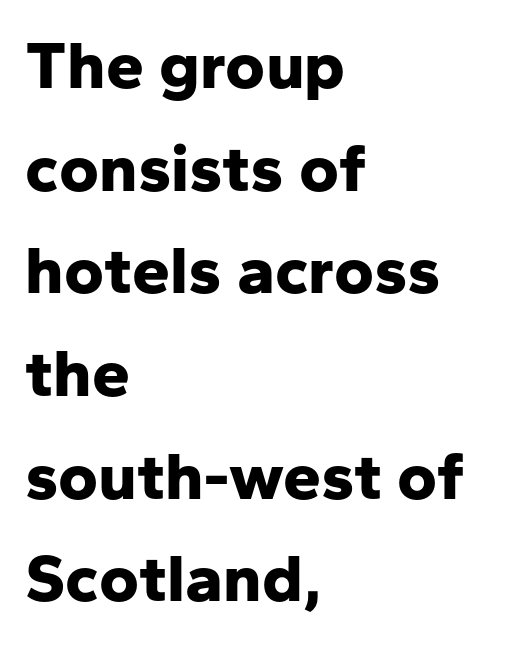
{"serif": "no", "italic": "no", "bold": "yes", "weight": "bold", "width": "normal", "stroke_contrast": "low", "x_height": "medium", "monospaced": "no", "underline": "no", "align": "left", "line_spacing": "normal", "line_spacing_ratio": 1.51, "letter_spacing": "normal", "letter_spacing_em": 0.0, "glyph_px": 68}
